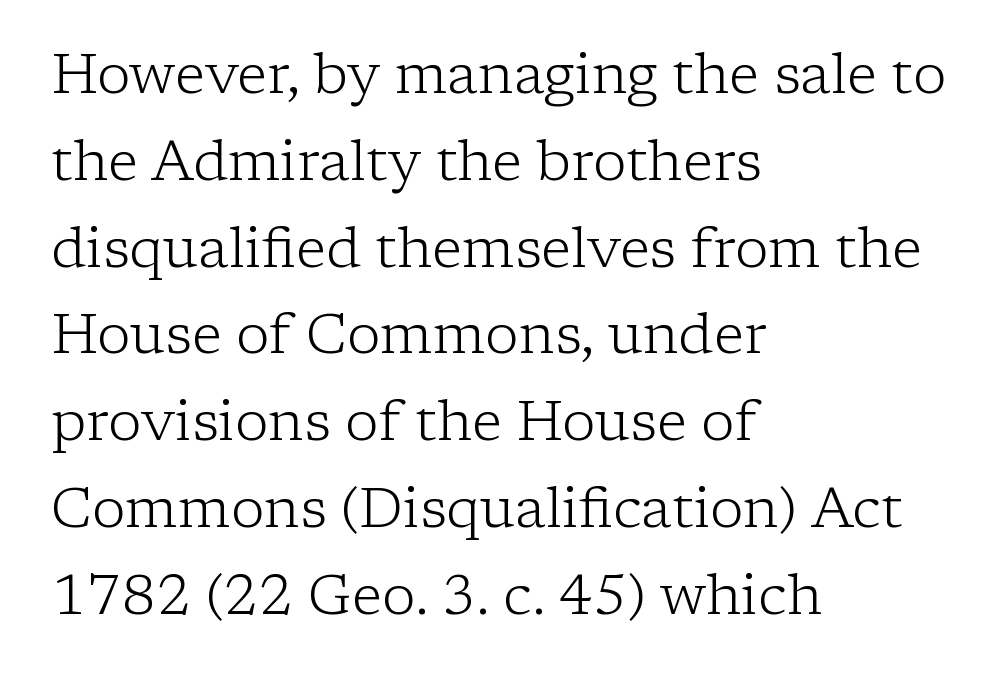
{"serif": "yes", "italic": "no", "bold": "no", "weight": "light", "width": "normal", "stroke_contrast": "low", "x_height": "medium", "monospaced": "no", "underline": "no", "align": "left", "line_spacing": "normal", "line_spacing_ratio": 1.55, "letter_spacing": "normal", "letter_spacing_em": 0.0, "glyph_px": 56}
